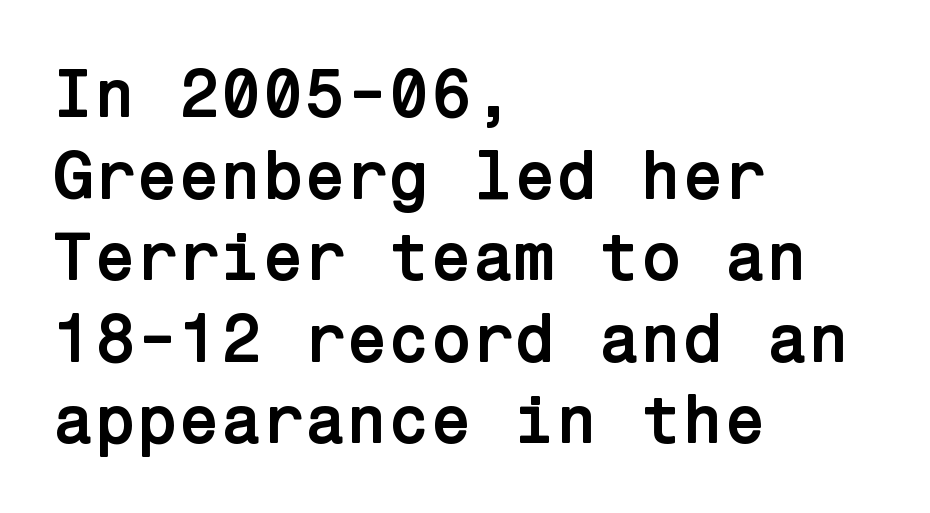
{"serif": "no", "italic": "no", "bold": "yes", "weight": "semibold", "width": "normal", "stroke_contrast": "low", "x_height": "medium", "underline": "no", "align": "left", "line_spacing_ratio": 1.2, "letter_spacing": "normal", "letter_spacing_em": 0.0, "glyph_px": 68}
